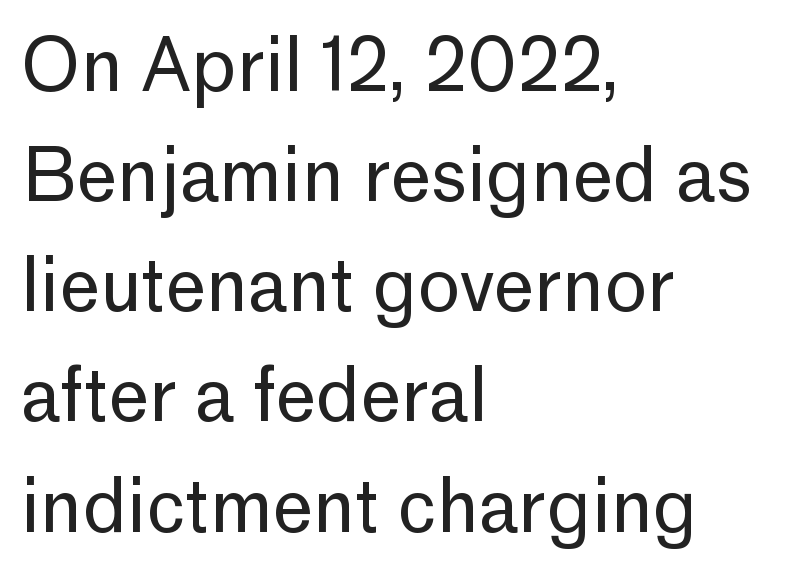
{"serif": "no", "italic": "no", "bold": "no", "weight": "regular", "width": "normal", "stroke_contrast": "low", "x_height": "medium", "monospaced": "no", "underline": "no", "align": "left", "line_spacing": "normal", "line_spacing_ratio": 1.53, "letter_spacing": "normal", "letter_spacing_em": 0.0, "glyph_px": 72}
